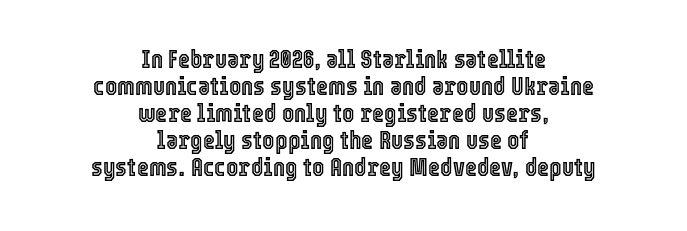
The image shows 26 px text type, upright; set centered, tight line spacing (1.04x), normal letter spacing, not underlined.
